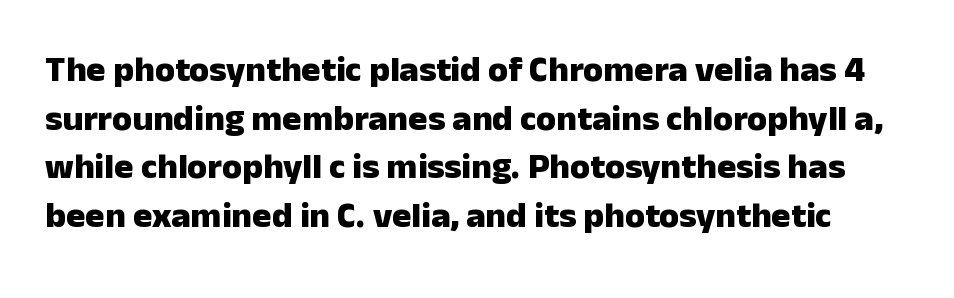
{"serif": "no", "italic": "no", "bold": "yes", "weight": "heavy", "width": "normal", "stroke_contrast": "low", "x_height": "medium", "monospaced": "no", "underline": "no", "line_spacing": "normal", "line_spacing_ratio": 1.35, "letter_spacing": "normal", "letter_spacing_em": 0.0, "glyph_px": 36}
